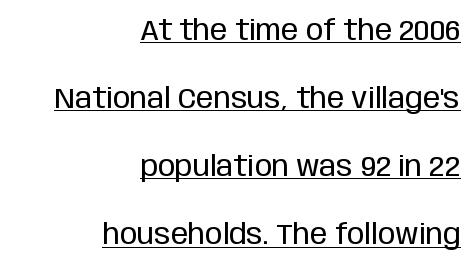
{"serif": "no", "italic": "no", "bold": "no", "weight": "regular", "width": "condensed", "stroke_contrast": "low", "x_height": "large", "monospaced": "no", "underline": "yes", "align": "right", "line_spacing": "loose", "line_spacing_ratio": 2.35, "letter_spacing": "normal", "letter_spacing_em": 0.0, "glyph_px": 29}
